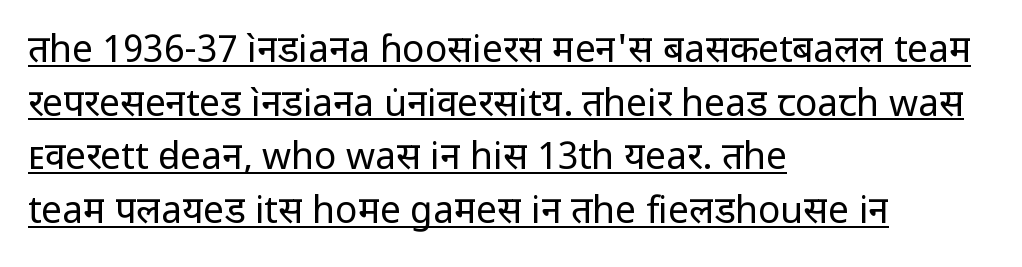
Q: Is the text bold? A: No.
Q: Is the text italic (slanted)? A: No, it is upright.
Q: Is the typeface a serif or a sans-serif typeface? A: Sans-serif.
Q: Is the text underlined? A: Yes.
Q: How is the paragraph aligned? A: Left-aligned.
Q: Is the spacing between letters normal or unusually wide? A: Normal.
Q: Is the spacing between lines tight, normal or loose? A: Normal.
Q: Width (condensed, normal, or wide)? A: Normal.
Q: Stroke contrast? A: Low.
Q: x-height? A: Medium.
Q: Monospaced? A: No.
